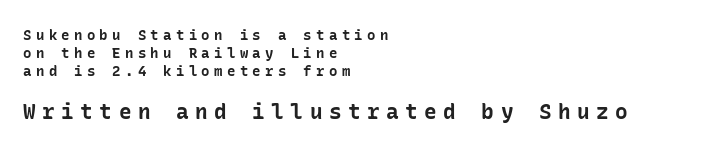
{"italic": "no", "bold": "yes", "underline": "no", "align": "left", "line_spacing": "normal", "line_spacing_ratio": 1.3, "letter_spacing": "wide", "letter_spacing_em": 0.31, "larger_block": "second", "size_ratio": 1.5, "glyph_px": 21}
